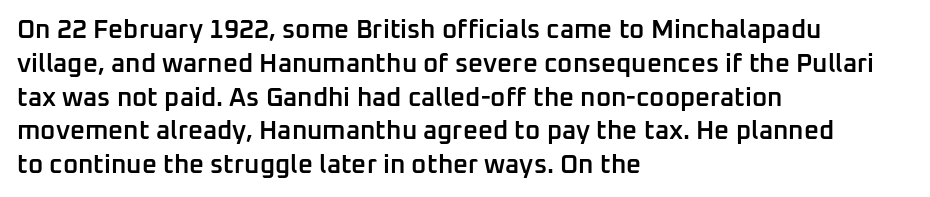
{"italic": "no", "bold": "semi", "underline": "no", "align": "left", "line_spacing": "normal", "line_spacing_ratio": 1.3, "letter_spacing": "normal", "letter_spacing_em": 0.0, "glyph_px": 26}
